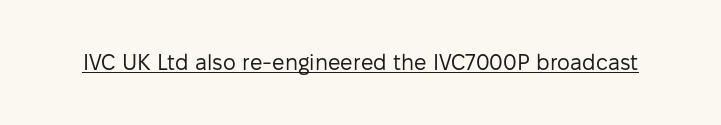
The image shows 22 px text type, upright; set normal letter spacing, underlined.
